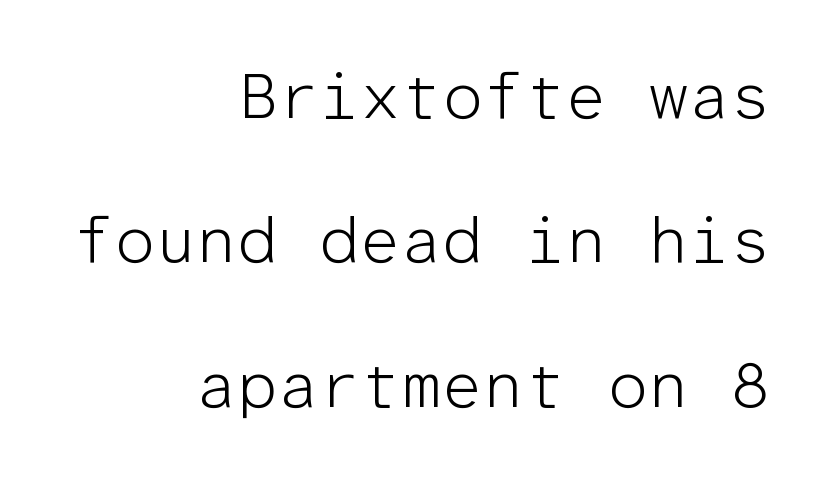
Q: Is the text bold? A: No.
Q: Is the text italic (slanted)? A: No, it is upright.
Q: Is the typeface a serif or a sans-serif typeface? A: Sans-serif.
Q: Is the text underlined? A: No.
Q: How is the paragraph aligned? A: Right-aligned.
Q: Is the spacing between letters normal or unusually wide? A: Normal.
Q: Is the spacing between lines tight, normal or loose? A: Loose.
Q: Width (condensed, normal, or wide)? A: Normal.
Q: Stroke contrast? A: Low.
Q: x-height? A: Medium.
Q: Monospaced? A: Yes.
